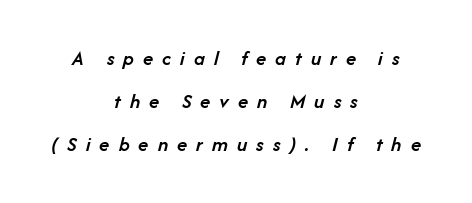
Substantial extra tracking has been applied to these lines. Observe the lean: these are italic letterforms. The text block is weighted toward neither margin, spreading evenly from the middle. Is the type bold? Partly — it's a semibold, heavier than regular but not fully bold.
